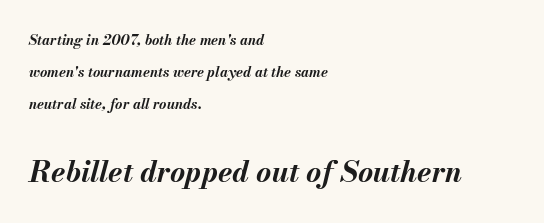
Q: Is the text bold? A: Yes.
Q: Is the text italic (slanted)? A: Yes, it leans right by about 13 degrees.
Q: Is the text underlined? A: No.
Q: How is the paragraph aligned? A: Left-aligned.
Q: Is the spacing between letters normal or unusually wide? A: Normal.
Q: Is the spacing between lines tight, normal or loose? A: Loose.
Q: Which block of text is set in a larger size, the first (top) or the second (bottom)? A: The second (bottom) one.
Q: Width (condensed, normal, or wide)? A: Normal.
Q: Stroke contrast? A: Medium.
Q: x-height? A: Small.
Q: Monospaced? A: No.
